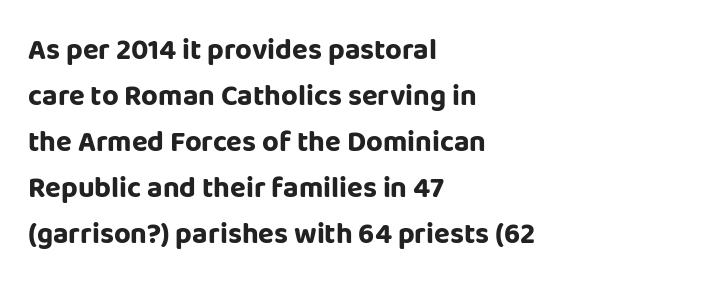
The image shows 29 px bold sans-serif type, upright; set left-aligned, normal line spacing (1.59x), normal letter spacing, not underlined; low stroke contrast and a large x-height.
